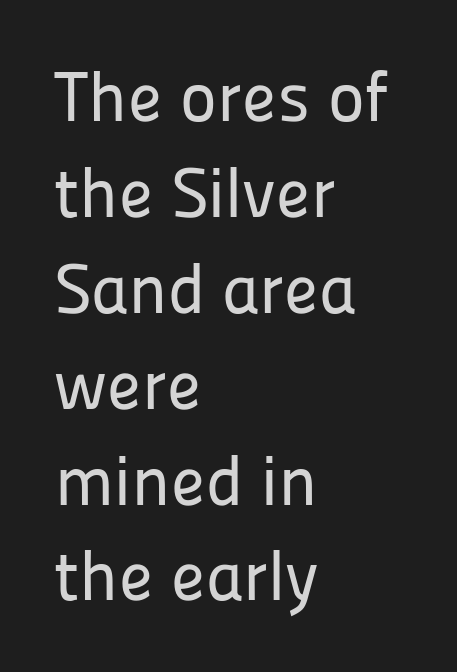
Q: Is the text italic (slanted)? A: No, it is upright.
Q: Is the typeface a serif or a sans-serif typeface? A: Sans-serif.
Q: Is the text underlined? A: No.
Q: How is the paragraph aligned? A: Left-aligned.
Q: Is the spacing between letters normal or unusually wide? A: Normal.
Q: Is the spacing between lines tight, normal or loose? A: Normal.
Q: Width (condensed, normal, or wide)? A: Normal.
Q: Stroke contrast? A: Low.
Q: x-height? A: Medium.
Q: Monospaced? A: No.
